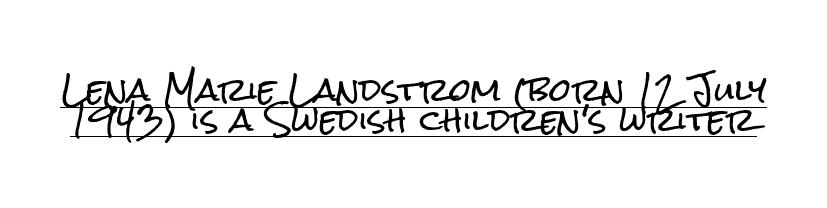
The image shows 31 px condensed sans-serif type, upright; set tight line spacing (0.96x), normal letter spacing, underlined; low stroke contrast and a medium x-height.
